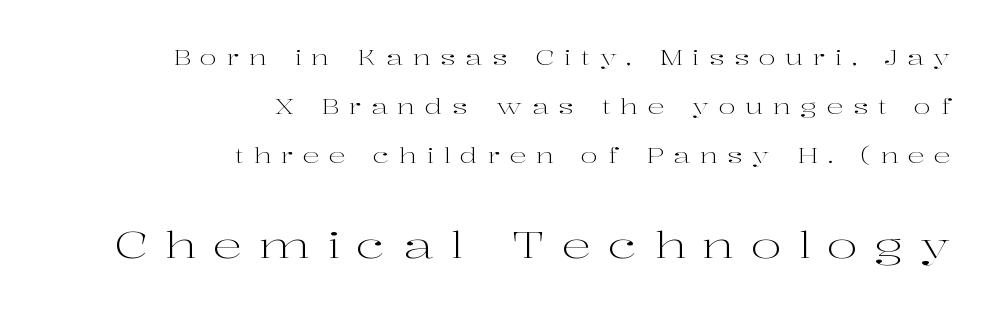
{"serif": "yes", "italic": "no", "bold": "no", "weight": "light", "width": "wide", "stroke_contrast": "high", "x_height": "medium", "monospaced": "no", "underline": "no", "align": "right", "line_spacing": "loose", "line_spacing_ratio": 2.33, "letter_spacing": "wide", "letter_spacing_em": 0.45, "larger_block": "second", "size_ratio": 1.76, "glyph_px": 37}
